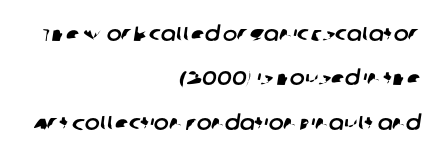
{"underline": "no", "align": "right", "line_spacing": "loose", "line_spacing_ratio": 2.22, "letter_spacing": "normal", "letter_spacing_em": 0.0, "glyph_px": 20}
